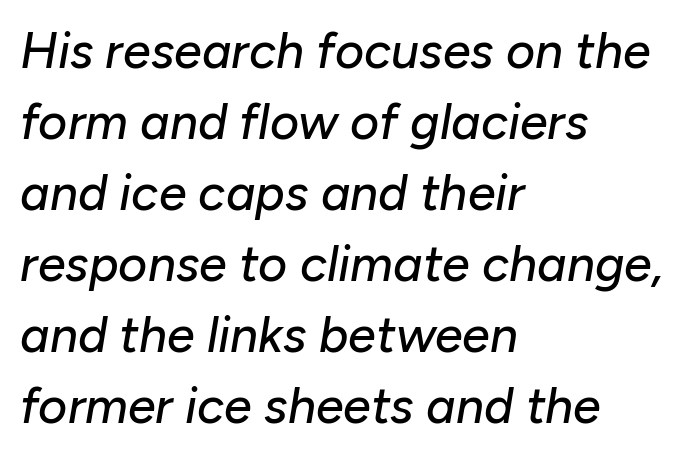
The image shows 50 px text type, italic (leaning right); set left-aligned, normal line spacing (1.42x), normal letter spacing, not underlined; low stroke contrast and a medium x-height.
